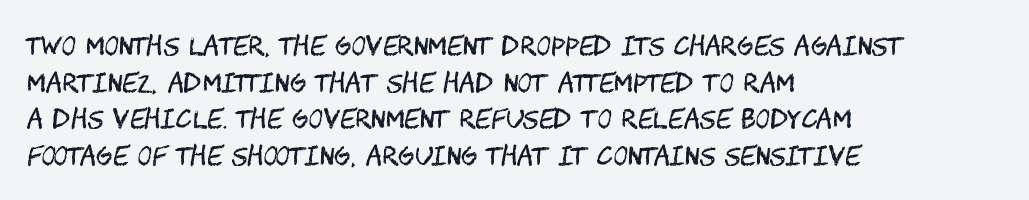
Weight: in the light-to-regular range. In CSS terms this would be text-align: left. The letters stand straight up with perfectly vertical stems. Each new line begins a customary step beneath the previous one. Characters follow at the spacing the type designer built in.
